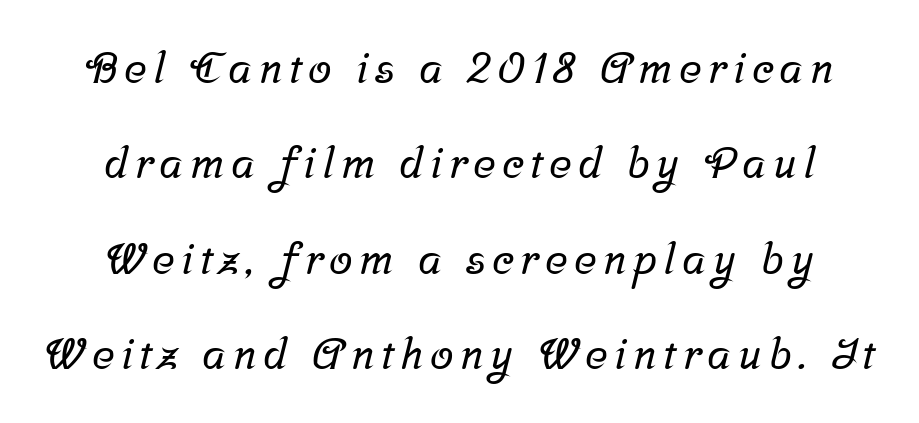
The vertical gap from one line to the next is large. Lines of text with bare space underneath. Think of a printed novel: that variable character pitch is what you see here.
